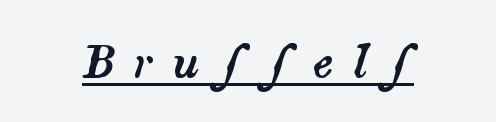
Q: Is the text italic (slanted)? A: Yes, it leans right by about 14 degrees.
Q: Is the text underlined? A: Yes.
Q: Is the spacing between letters normal or unusually wide? A: Unusually wide.
Q: Width (condensed, normal, or wide)? A: Normal.
Q: Stroke contrast? A: Medium.
Q: x-height? A: Small.
Q: Monospaced? A: No.
